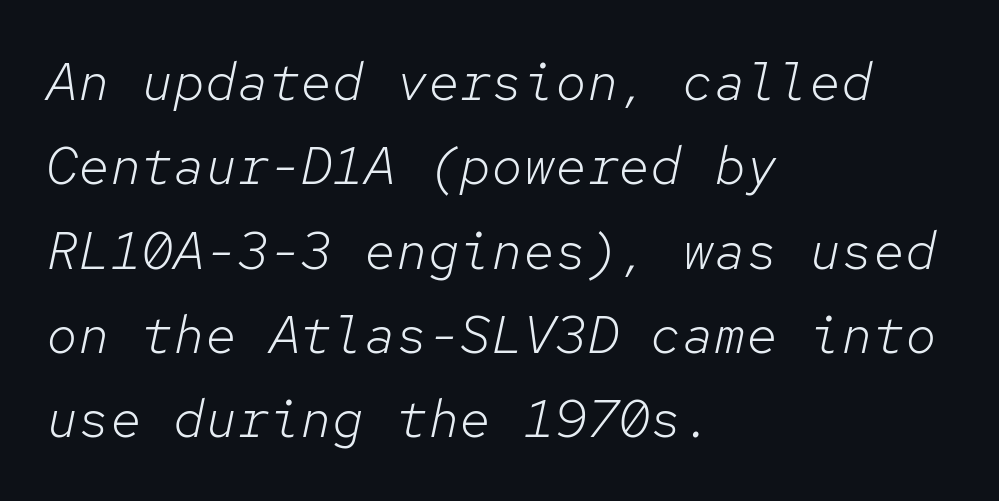
Q: Is the text bold? A: No.
Q: Is the text italic (slanted)? A: Yes, it leans right by about 12 degrees.
Q: Is the text underlined? A: No.
Q: How is the paragraph aligned? A: Left-aligned.
Q: Is the spacing between letters normal or unusually wide? A: Normal.
Q: Is the spacing between lines tight, normal or loose? A: Normal.
Q: Width (condensed, normal, or wide)? A: Normal.
Q: Stroke contrast? A: Low.
Q: x-height? A: Medium.
Q: Monospaced? A: Yes.
